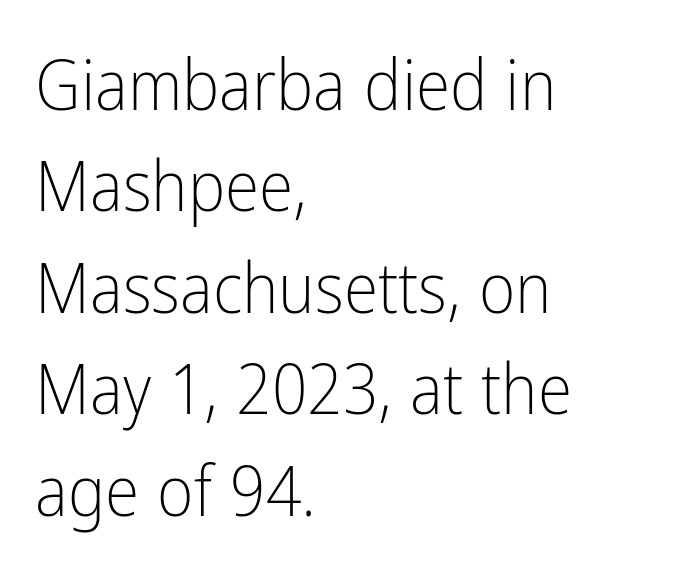
Q: Is the text bold? A: No.
Q: Is the text italic (slanted)? A: No, it is upright.
Q: Is the typeface a serif or a sans-serif typeface? A: Sans-serif.
Q: Is the text underlined? A: No.
Q: How is the paragraph aligned? A: Left-aligned.
Q: Is the spacing between letters normal or unusually wide? A: Normal.
Q: Is the spacing between lines tight, normal or loose? A: Normal.
Q: Width (condensed, normal, or wide)? A: Condensed.
Q: Stroke contrast? A: Low.
Q: x-height? A: Medium.
Q: Monospaced? A: No.
